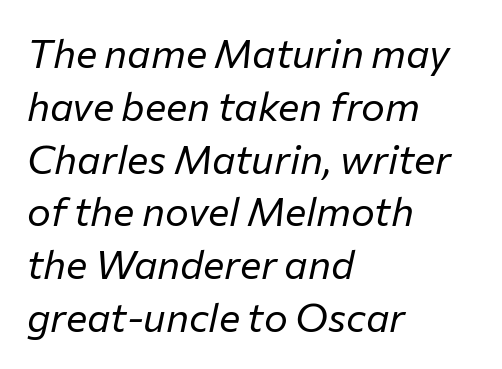
The image shows 40 px regular-weight type, italic (leaning right); set left-aligned, normal line spacing (1.32x), normal letter spacing, not underlined; low stroke contrast and a medium x-height.
